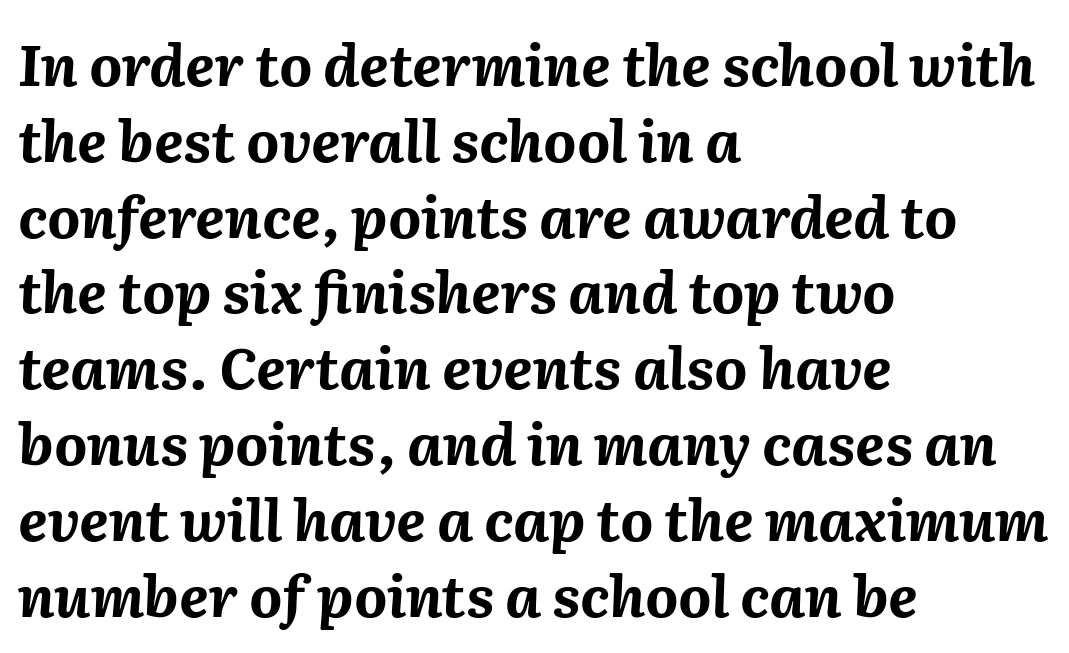
Q: Is the text bold? A: Yes.
Q: Is the text italic (slanted)? A: Yes, it leans right by about 2 degrees.
Q: Is the text underlined? A: No.
Q: How is the paragraph aligned? A: Left-aligned.
Q: Is the spacing between letters normal or unusually wide? A: Normal.
Q: Is the spacing between lines tight, normal or loose? A: Normal.
Q: Width (condensed, normal, or wide)? A: Normal.
Q: Stroke contrast? A: Medium.
Q: x-height? A: Medium.
Q: Monospaced? A: No.
